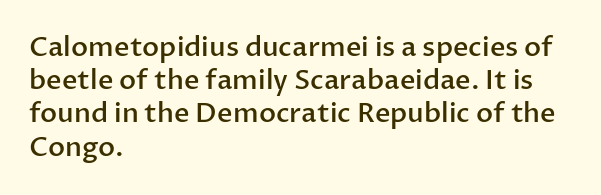
Short and long lines alike share a common starting point at left. The axis of the letterforms is exactly vertical. Plain, unruled lines of type. Caption: semibold face, moderately heavy strokes. How are the letters spaced? Ordinarily, with no added tracking.
